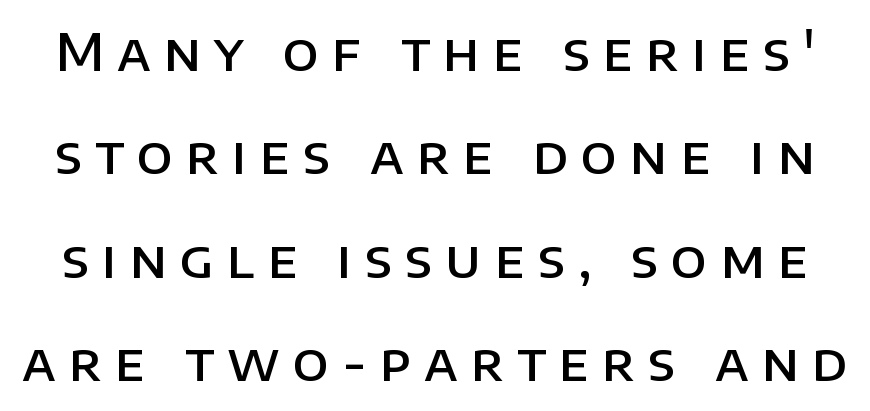
{"serif": "no", "italic": "no", "bold": "semi", "weight": "semibold", "width": "normal", "stroke_contrast": "low", "x_height": "large", "monospaced": "no", "underline": "no", "line_spacing": "loose", "line_spacing_ratio": 1.99, "letter_spacing": "wide", "letter_spacing_em": 0.25, "glyph_px": 52}
